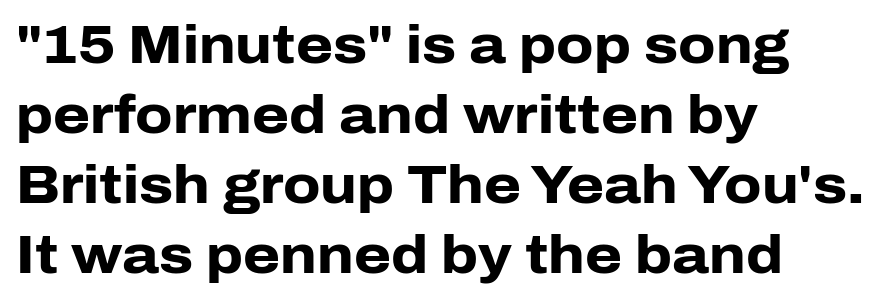
Q: Is the text bold? A: Yes.
Q: Is the text italic (slanted)? A: No, it is upright.
Q: Is the typeface a serif or a sans-serif typeface? A: Sans-serif.
Q: Is the text underlined? A: No.
Q: How is the paragraph aligned? A: Left-aligned.
Q: Is the spacing between letters normal or unusually wide? A: Normal.
Q: Is the spacing between lines tight, normal or loose? A: Normal.
Q: Width (condensed, normal, or wide)? A: Normal.
Q: Stroke contrast? A: Low.
Q: x-height? A: Medium.
Q: Monospaced? A: No.
